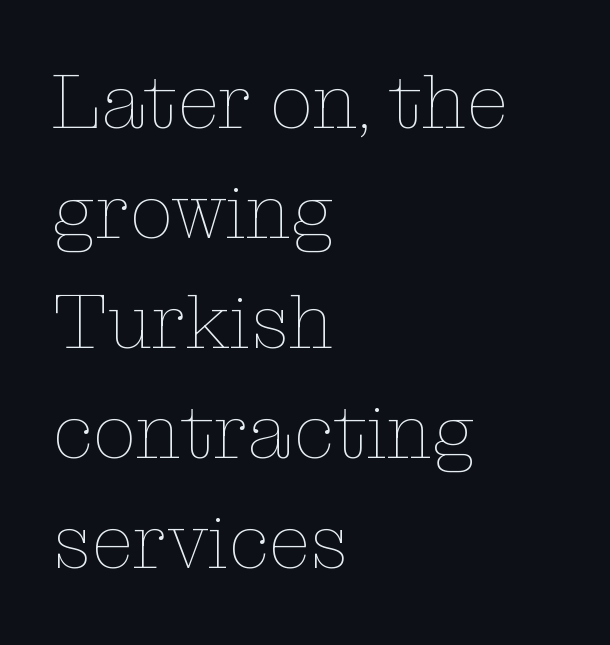
Q: Is the text bold? A: No.
Q: Is the text italic (slanted)? A: No, it is upright.
Q: Is the text underlined? A: No.
Q: How is the paragraph aligned? A: Left-aligned.
Q: Is the spacing between letters normal or unusually wide? A: Normal.
Q: Is the spacing between lines tight, normal or loose? A: Normal.
Q: Width (condensed, normal, or wide)? A: Normal.
Q: Stroke contrast? A: Low.
Q: x-height? A: Medium.
Q: Monospaced? A: No.
